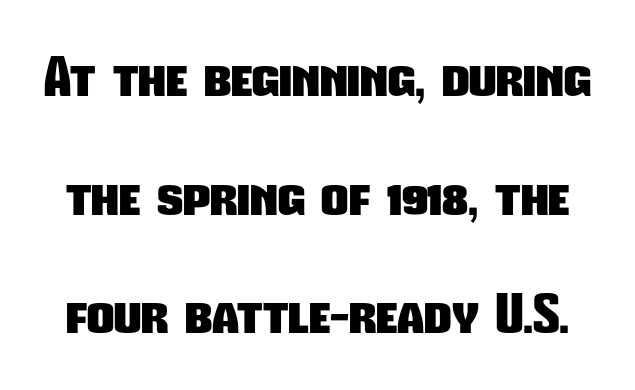
The image shows 53 px heavy, condensed sans-serif type; set loose line spacing (2.24x), normal letter spacing, not underlined; low stroke contrast and a medium x-height.
